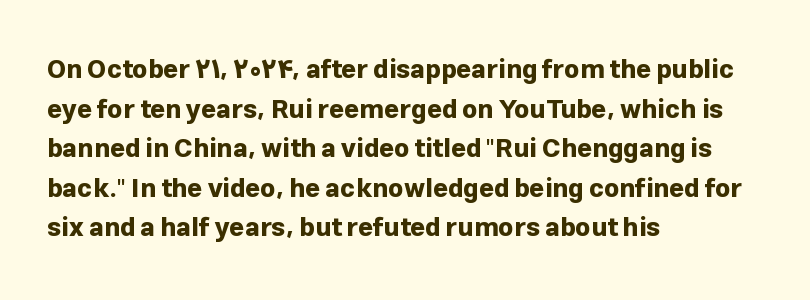
Q: Is the text bold? A: Yes.
Q: Is the text italic (slanted)? A: No, it is upright.
Q: Is the text underlined? A: No.
Q: How is the paragraph aligned? A: Left-aligned.
Q: Is the spacing between letters normal or unusually wide? A: Normal.
Q: Is the spacing between lines tight, normal or loose? A: Normal.
